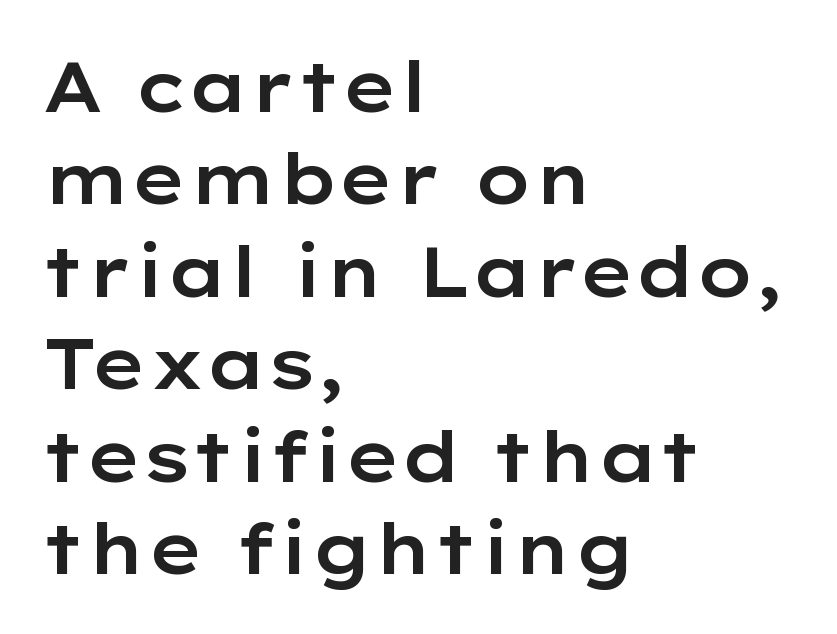
{"serif": "no", "italic": "no", "width": "wide", "stroke_contrast": "low", "x_height": "medium", "monospaced": "no", "underline": "no", "align": "left", "line_spacing": "normal", "line_spacing_ratio": 1.32, "letter_spacing": "normal", "letter_spacing_em": 0.0, "glyph_px": 70}
